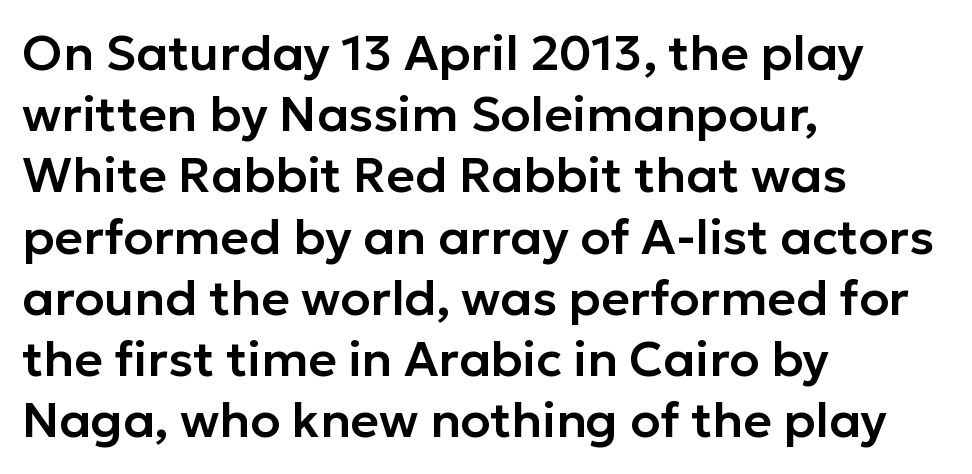
The image shows 49 px sans-serif type, upright; set left-aligned, normal line spacing (1.25x), normal letter spacing, not underlined; low stroke contrast and a medium x-height.
